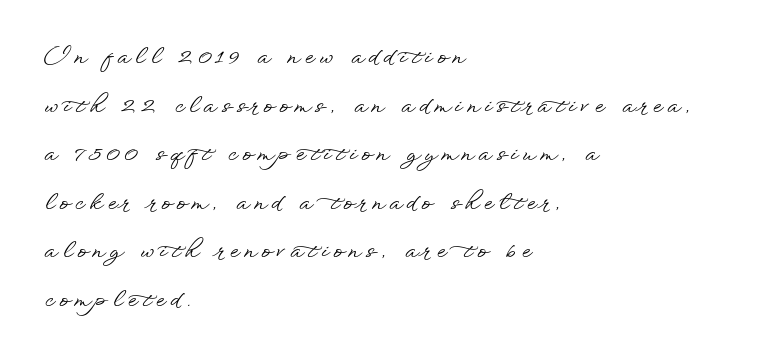
Q: Is the text italic (slanted)? A: Yes.
Q: Is the text underlined? A: No.
Q: How is the paragraph aligned? A: Left-aligned.
Q: Is the spacing between letters normal or unusually wide? A: Unusually wide.
Q: Is the spacing between lines tight, normal or loose? A: Loose.
